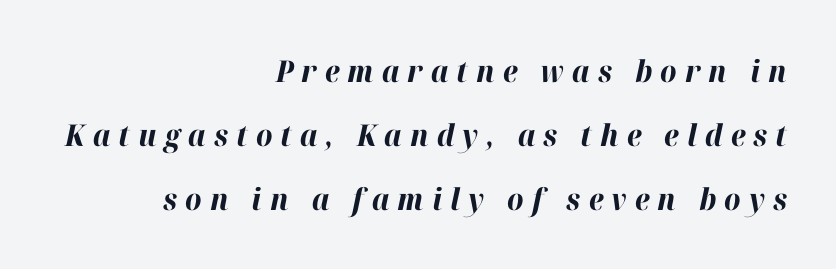
Q: Is the text bold? A: Yes.
Q: Is the text italic (slanted)? A: Yes, it leans right by about 12 degrees.
Q: Is the text underlined? A: No.
Q: How is the paragraph aligned? A: Right-aligned.
Q: Is the spacing between letters normal or unusually wide? A: Unusually wide.
Q: Is the spacing between lines tight, normal or loose? A: Loose.
Q: Width (condensed, normal, or wide)? A: Normal.
Q: Stroke contrast? A: High.
Q: x-height? A: Medium.
Q: Monospaced? A: No.
